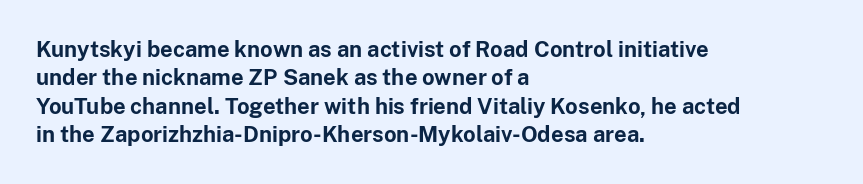
{"italic": "no", "bold": "yes", "underline": "no", "align": "left", "line_spacing": "normal", "line_spacing_ratio": 1.29, "letter_spacing": "normal", "letter_spacing_em": 0.0, "glyph_px": 22}
